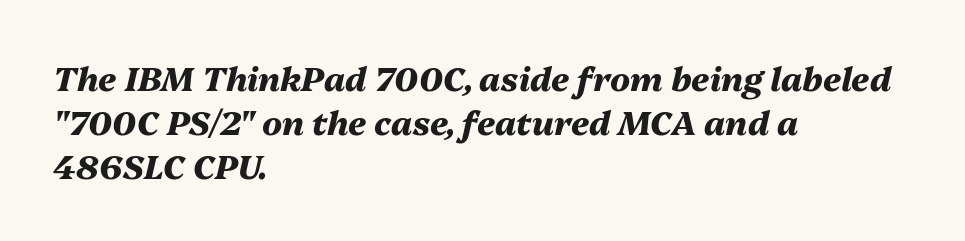
Every letter is thick-stroked: bold, no question. The rows are spaced the way most documents space them. It's the slanting kind of type. The letters advance in unequal steps, a hallmark of proportional type. These lines are set flush left with a ragged right edge. This sample uses plain, unmodified letter spacing.
